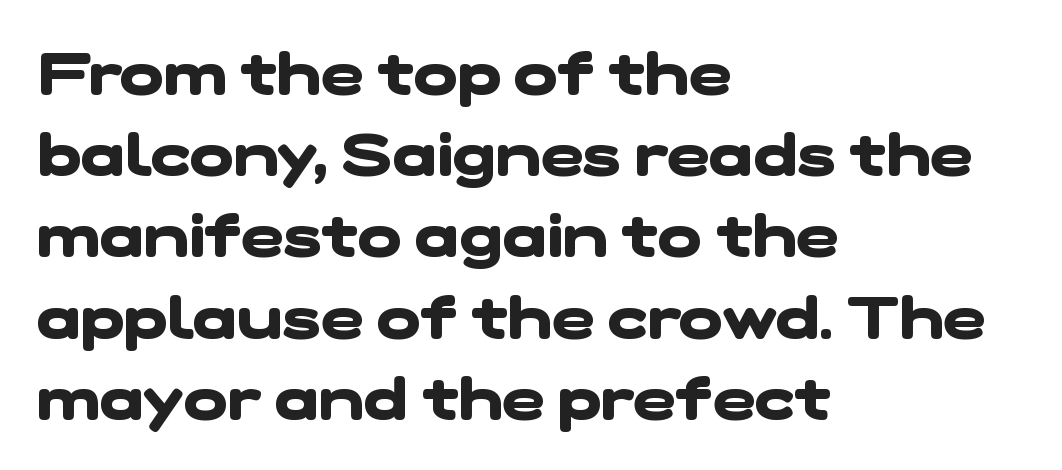
{"serif": "no", "bold": "yes", "weight": "heavy", "width": "wide", "stroke_contrast": "low", "x_height": "medium", "monospaced": "no", "underline": "no", "align": "left", "line_spacing": "normal", "line_spacing_ratio": 1.4, "letter_spacing": "normal", "letter_spacing_em": 0.0, "glyph_px": 58}
